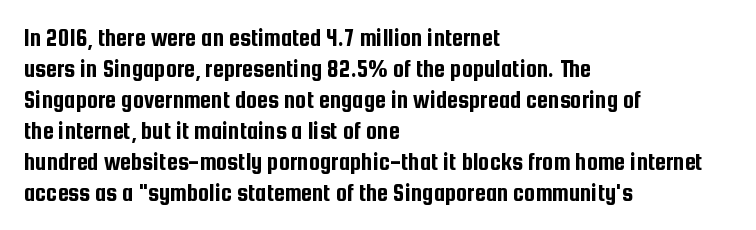
{"italic": "no", "underline": "no", "align": "left", "line_spacing_ratio": 1.24, "letter_spacing": "normal", "letter_spacing_em": 0.0, "glyph_px": 25}
